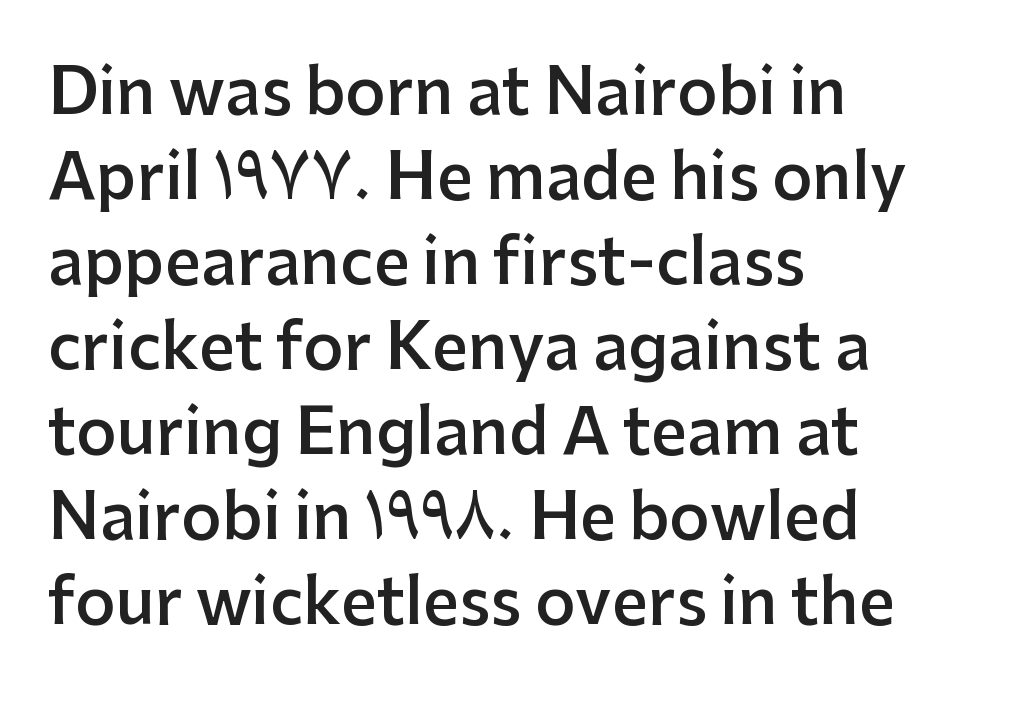
Q: Is the text bold? A: Semi-bold.
Q: Is the text italic (slanted)? A: No, it is upright.
Q: Is the typeface a serif or a sans-serif typeface? A: Sans-serif.
Q: Is the text underlined? A: No.
Q: How is the paragraph aligned? A: Left-aligned.
Q: Is the spacing between letters normal or unusually wide? A: Normal.
Q: Is the spacing between lines tight, normal or loose? A: Normal.
Q: Width (condensed, normal, or wide)? A: Normal.
Q: Stroke contrast? A: Low.
Q: x-height? A: Medium.
Q: Monospaced? A: No.
